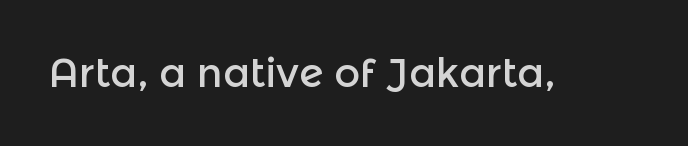
{"serif": "no", "italic": "no", "width": "normal", "x_height": "medium", "monospaced": "no", "underline": "no", "letter_spacing": "normal", "letter_spacing_em": 0.0, "glyph_px": 40}
